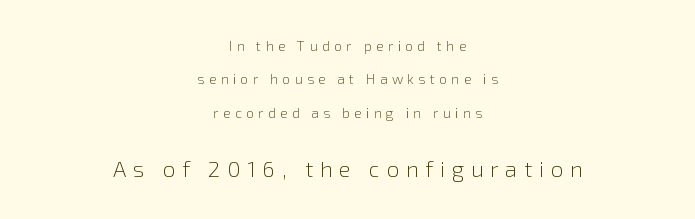
The image shows 22 px text type, upright; set centered, loose line spacing (2.39x), unusually wide letter spacing (+0.31 em), not underlined; the second (bottom) block is 1.57x larger.
